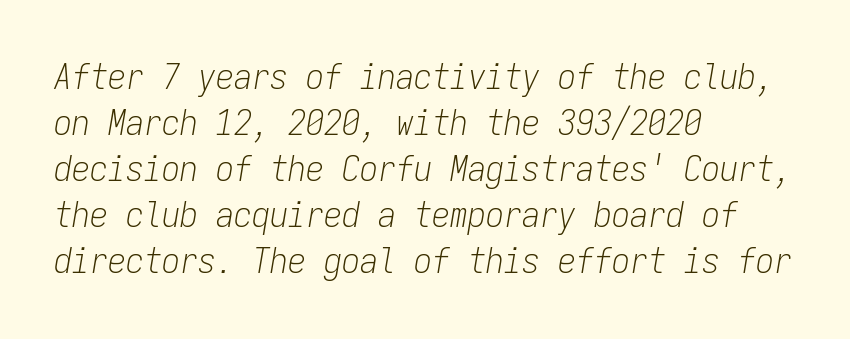
The lines in this sample share a left origin and differ only in where they stop. Is the stroke heavy? The answer is a plain regular-or-lighter. Does the lettering tilt? It does — this is italic. Has an underline been added? It has not. You could count columns in this text — the font is strictly monospaced. The gaps between neighbouring characters are ordinary and unremarkable.
